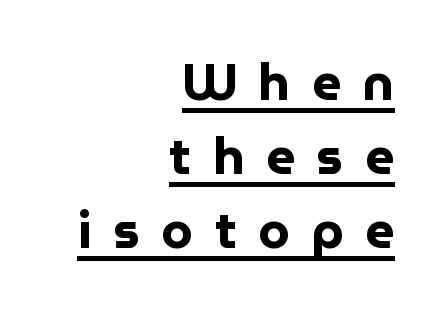
Q: Is the text bold? A: Yes.
Q: Is the text italic (slanted)? A: No, it is upright.
Q: Is the typeface a serif or a sans-serif typeface? A: Sans-serif.
Q: Is the text underlined? A: Yes.
Q: How is the paragraph aligned? A: Right-aligned.
Q: Is the spacing between letters normal or unusually wide? A: Unusually wide.
Q: Is the spacing between lines tight, normal or loose? A: Normal.
Q: Width (condensed, normal, or wide)? A: Normal.
Q: Stroke contrast? A: Low.
Q: x-height? A: Medium.
Q: Monospaced? A: No.
